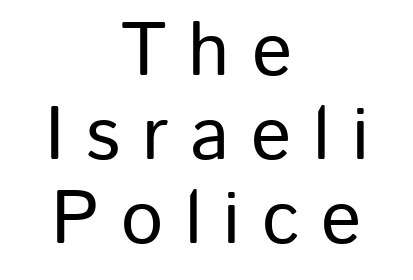
Q: Is the text italic (slanted)? A: No, it is upright.
Q: Is the typeface a serif or a sans-serif typeface? A: Sans-serif.
Q: Is the text underlined? A: No.
Q: How is the paragraph aligned? A: Centered.
Q: Is the spacing between letters normal or unusually wide? A: Unusually wide.
Q: Is the spacing between lines tight, normal or loose? A: Tight.
Q: Width (condensed, normal, or wide)? A: Normal.
Q: Stroke contrast? A: Low.
Q: x-height? A: Medium.
Q: Monospaced? A: No.
